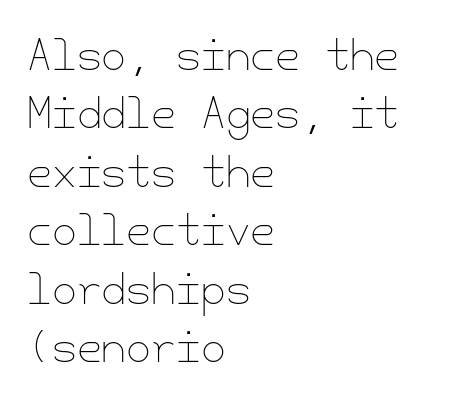
The image shows 40 px thin type, upright; set left-aligned, normal line spacing (1.46x), normal letter spacing, not underlined; low stroke contrast and a small x-height.
